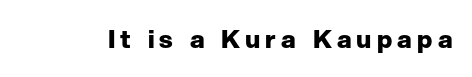
Q: Is the text bold? A: Yes.
Q: Is the text italic (slanted)? A: No, it is upright.
Q: Is the text underlined? A: No.
Q: Is the spacing between letters normal or unusually wide? A: Unusually wide.
